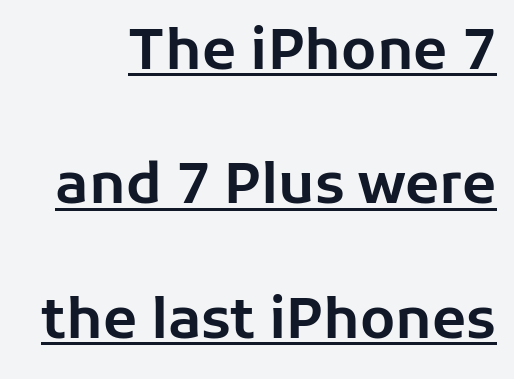
The image shows 56 px sans-serif type, upright; set right-aligned, loose line spacing (2.4x), normal letter spacing, underlined; low stroke contrast and a medium x-height.
